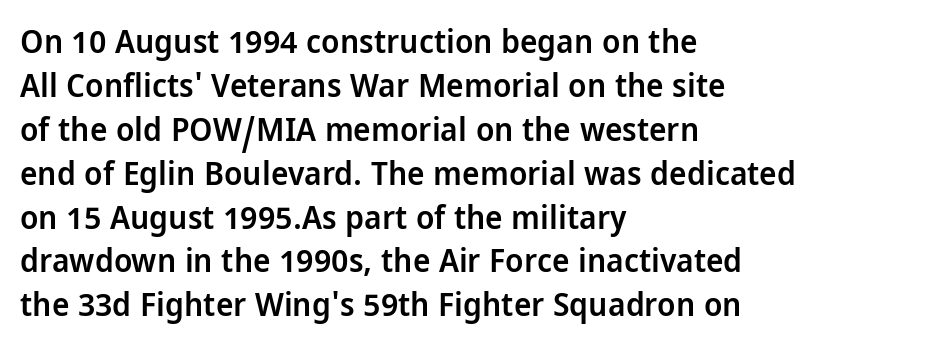
The rendering uses natural spacing where letterforms have individual widths. Beneath every word, the page is bare. Tracking here is standard; glyphs follow each other at the usual distance. Designer's note — italics off, roman on. Casual observation: everything's shoved over to the left.
